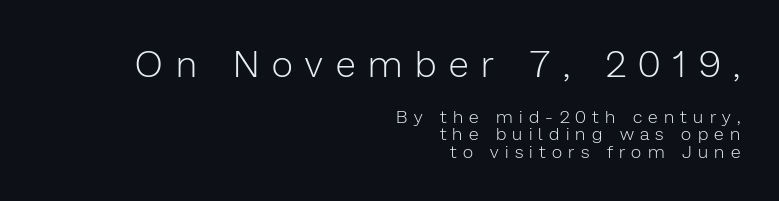
Unmarked baselines from the first word to the last. A roman cut, with each character standing at attention. Heft: none added — not bold. Size hierarchy here favors the leading block over the trailing one.
